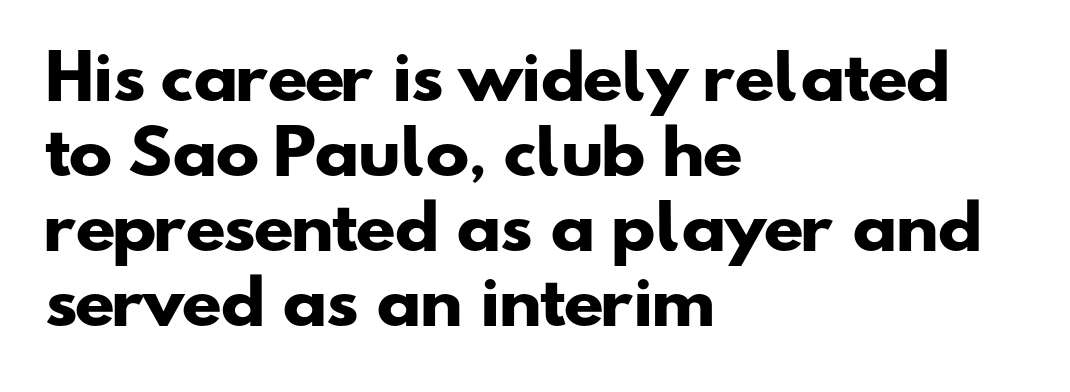
The letters advance in unequal steps, a hallmark of proportional type. Each new line begins a customary step beneath the previous one. The strokes are fattened all the way to bold. The designer went with a sans here, leaving each stem footless. Underline: absent.
